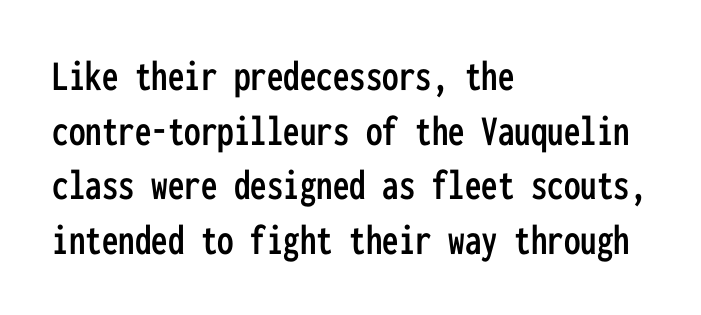
Q: Is the text italic (slanted)? A: No, it is upright.
Q: Is the typeface a serif or a sans-serif typeface? A: Sans-serif.
Q: Is the text underlined? A: No.
Q: How is the paragraph aligned? A: Left-aligned.
Q: Is the spacing between letters normal or unusually wide? A: Normal.
Q: Width (condensed, normal, or wide)? A: Condensed.
Q: Stroke contrast? A: Low.
Q: x-height? A: Medium.
Q: Monospaced? A: Yes.
